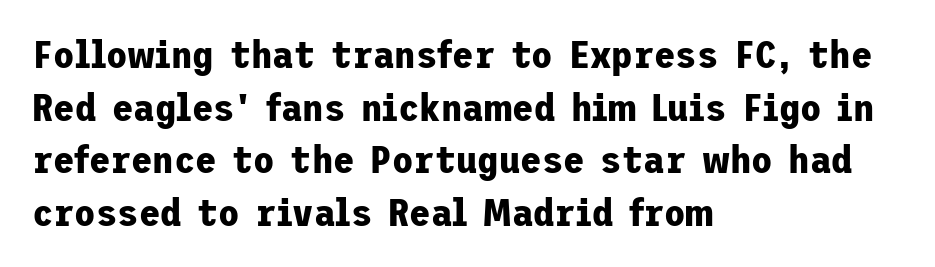
Q: Is the text bold? A: Yes.
Q: Is the text italic (slanted)? A: No, it is upright.
Q: Is the typeface a serif or a sans-serif typeface? A: Sans-serif.
Q: Is the text underlined? A: No.
Q: How is the paragraph aligned? A: Left-aligned.
Q: Is the spacing between letters normal or unusually wide? A: Normal.
Q: Is the spacing between lines tight, normal or loose? A: Normal.
Q: Width (condensed, normal, or wide)? A: Normal.
Q: Stroke contrast? A: Low.
Q: x-height? A: Medium.
